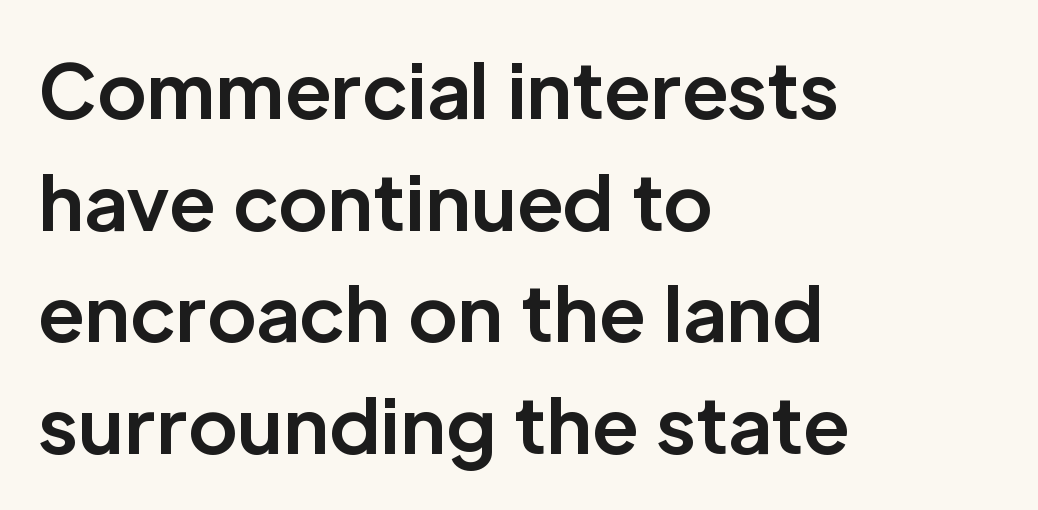
This is sans-serif lettering, the kind often seen on screens and signage. The ragged edge is on the right, which tells us the setting is flush left. Note the varied advance widths — an 'i' is clearly narrower than an 'm'. The type sits square on the baseline with zero lean.
